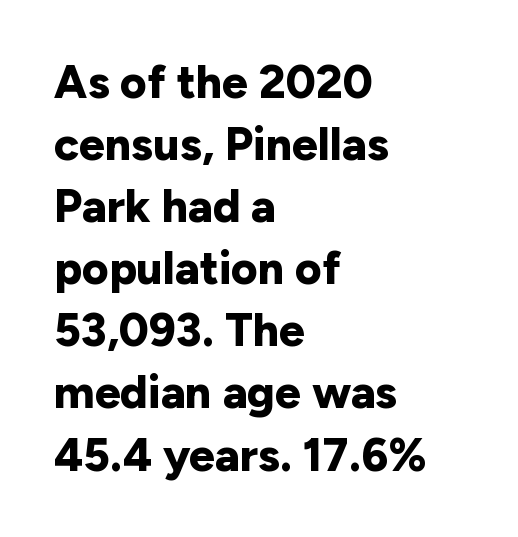
{"serif": "no", "italic": "no", "bold": "yes", "weight": "bold", "width": "normal", "stroke_contrast": "low", "x_height": "medium", "monospaced": "no", "underline": "no", "align": "left", "line_spacing": "normal", "line_spacing_ratio": 1.35, "letter_spacing": "normal", "letter_spacing_em": 0.0, "glyph_px": 46}
